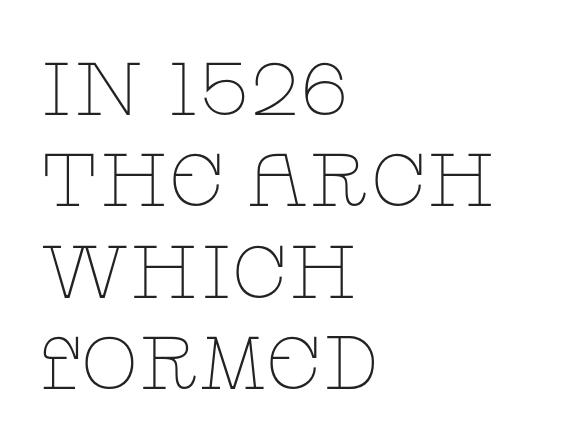
Q: Is the text bold? A: No.
Q: Is the text italic (slanted)? A: No, it is upright.
Q: Is the typeface a serif or a sans-serif typeface? A: Serif.
Q: Is the text underlined? A: No.
Q: How is the paragraph aligned? A: Left-aligned.
Q: Is the spacing between letters normal or unusually wide? A: Normal.
Q: Width (condensed, normal, or wide)? A: Wide.
Q: Stroke contrast? A: Low.
Q: x-height? A: Large.
Q: Monospaced? A: No.
